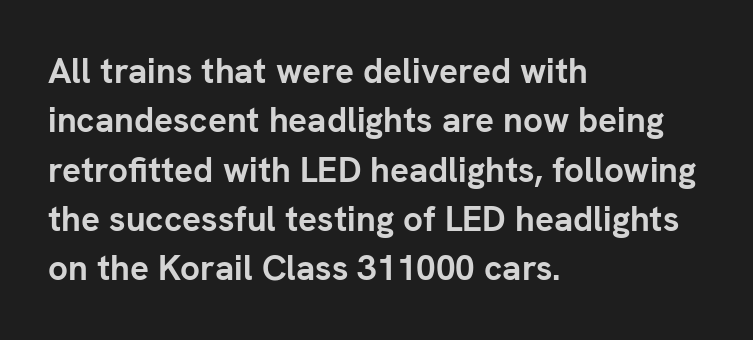
{"serif": "no", "italic": "no", "bold": "yes", "weight": "semibold", "width": "normal", "stroke_contrast": "low", "x_height": "medium", "monospaced": "no", "underline": "no", "align": "left", "line_spacing": "normal", "line_spacing_ratio": 1.41, "letter_spacing": "normal", "letter_spacing_em": 0.0, "glyph_px": 35}
